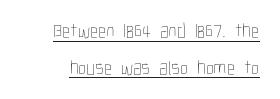
Nothing unusual about the tracking: characters are spaced as the font intends. You can see a thin bar hugging the bottom of the glyphs. Summary of weight: not heavy and not bold. Vertical strokes here are truly vertical.
